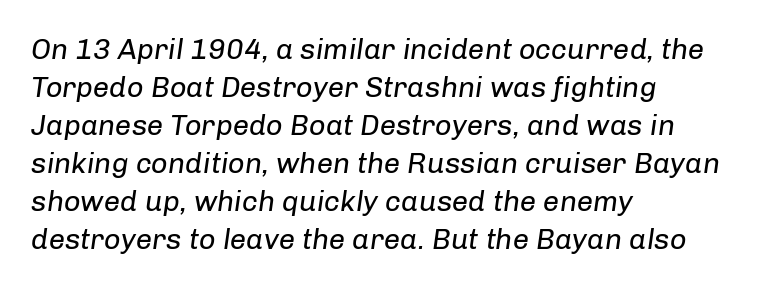
The image shows 29 px regular-weight type, italic (leaning right); set left-aligned, normal line spacing (1.31x), normal letter spacing, not underlined; low stroke contrast and a medium x-height.
